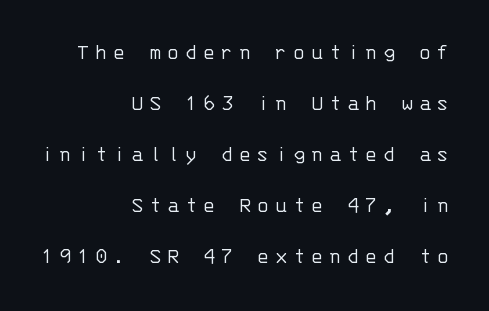
{"italic": "no", "bold": "no", "underline": "no", "align": "right", "line_spacing": "loose", "line_spacing_ratio": 2.22, "letter_spacing": "wide", "letter_spacing_em": 0.29, "glyph_px": 23}
